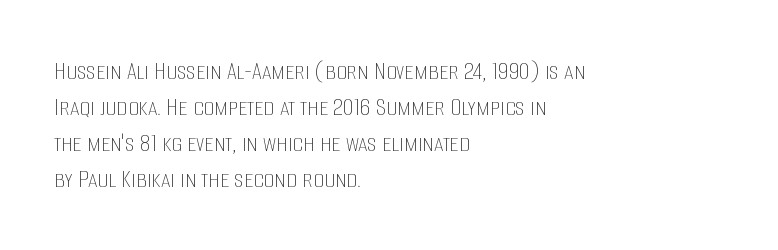
A clean baseline with only descenders dipping below it. The letters stand upright; this is a roman face. The letterforms sit shoulder to shoulder at normal distance. The compositor pushed each line to the left boundary.
